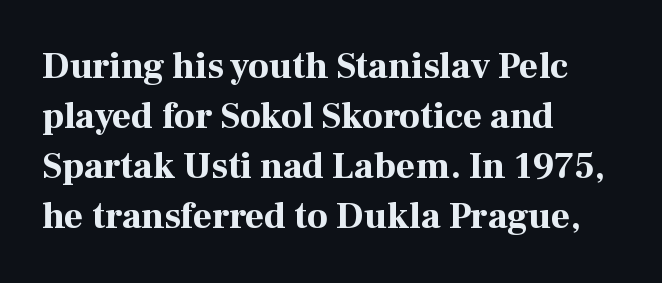
The image shows 37 px bold serif type, upright; set left-aligned, normal line spacing (1.35x), normal letter spacing, not underlined; high stroke contrast and a medium x-height.
